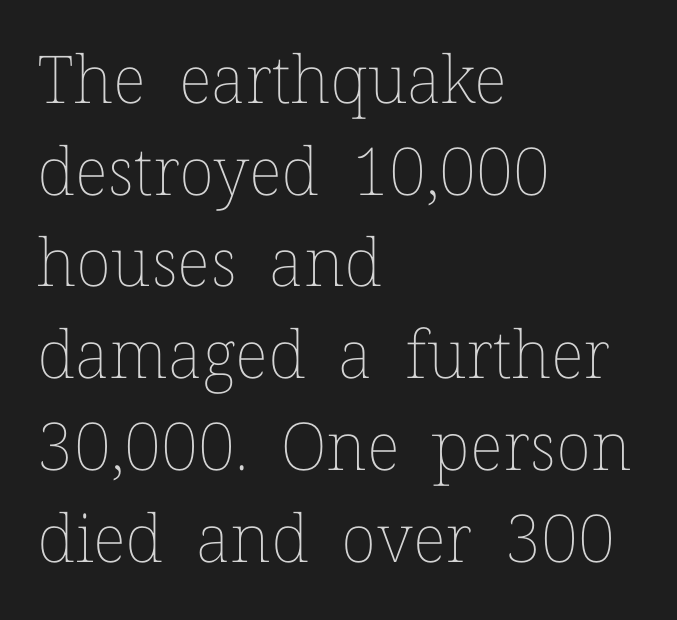
{"italic": "no", "bold": "no", "weight": "thin", "width": "normal", "stroke_contrast": "low", "x_height": "medium", "monospaced": "no", "underline": "no", "align": "left", "line_spacing": "normal", "line_spacing_ratio": 1.39, "letter_spacing": "normal", "letter_spacing_em": 0.0, "glyph_px": 66}
